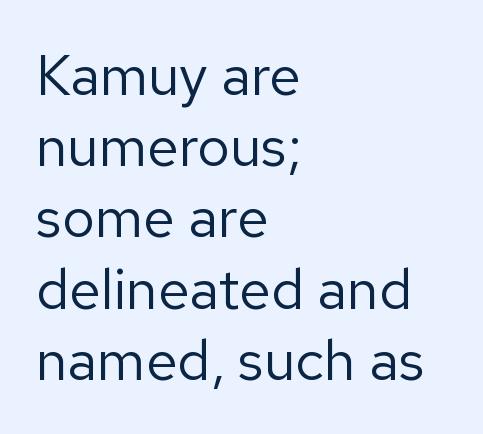
These lines are rendered in a variable-pitch font. Descenders hang freely into open space. Unbolded letterforms with no extra heft. Vertically, the passage feels balanced, rows spaced as you'd expect.
